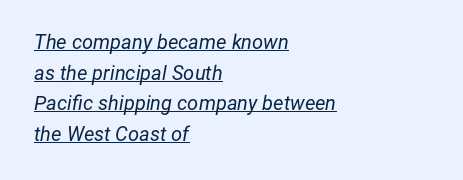
{"italic": "yes", "lean": "right", "slant_degrees": 12, "bold": "no", "underline": "yes", "align": "left", "line_spacing": "normal", "line_spacing_ratio": 1.53, "letter_spacing": "normal", "letter_spacing_em": 0.0, "glyph_px": 20}
